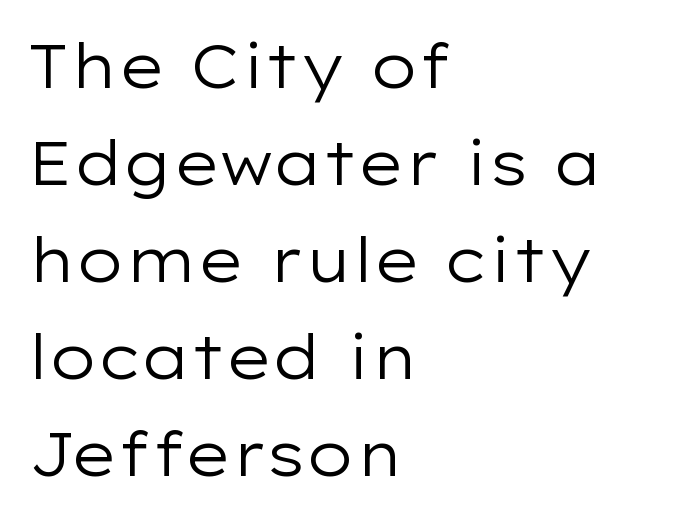
You can tell it's not italic because the verticals are truly vertical. Observe the ordinary spacing: letters are neighbours, not strangers. This reads as an unemphasized weight, regular at the heaviest. Caption: multi-line text, flush left, ragged right.
